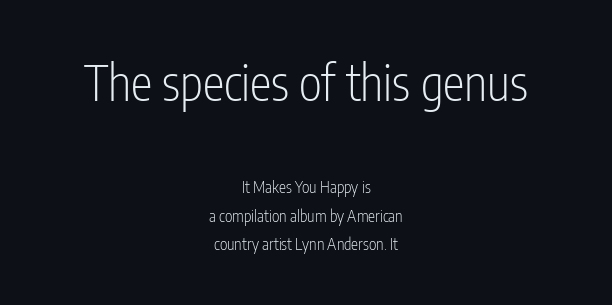
{"serif": "no", "italic": "no", "bold": "no", "weight": "light", "width": "condensed", "stroke_contrast": "low", "x_height": "medium", "monospaced": "no", "underline": "no", "align": "center", "line_spacing_ratio": 1.78, "letter_spacing": "normal", "letter_spacing_em": 0.0, "larger_block": "first", "size_ratio": 3.06, "glyph_px": 49}
